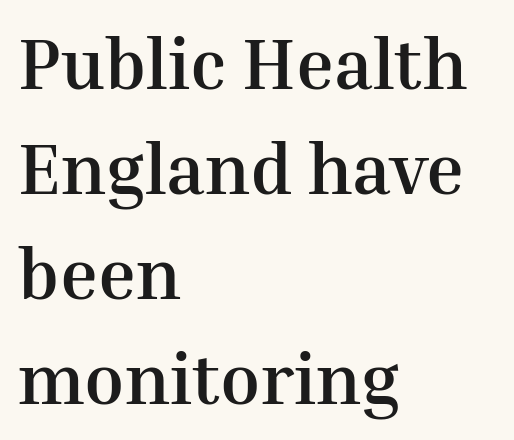
The image shows 72 px semibold serif type, upright; set left-aligned, normal line spacing (1.46x), normal letter spacing, not underlined; medium stroke contrast and a medium x-height.
